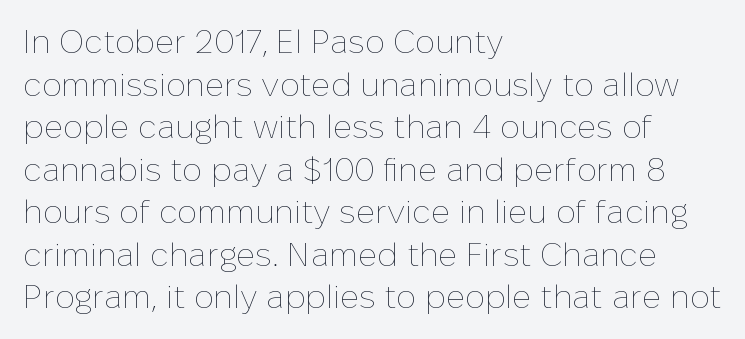
{"italic": "no", "bold": "no", "weight": "thin", "width": "normal", "stroke_contrast": "low", "x_height": "medium", "monospaced": "no", "underline": "no", "align": "left", "line_spacing": "normal", "line_spacing_ratio": 1.29, "letter_spacing": "normal", "letter_spacing_em": 0.0, "glyph_px": 33}
